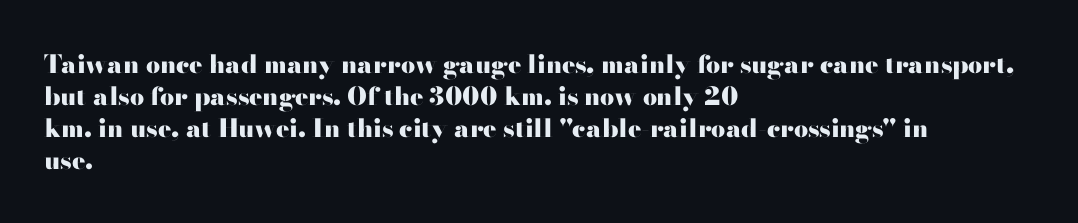
Q: Is the text bold? A: Yes.
Q: Is the text italic (slanted)? A: No, it is upright.
Q: Is the text underlined? A: No.
Q: How is the paragraph aligned? A: Left-aligned.
Q: Is the spacing between letters normal or unusually wide? A: Normal.
Q: Is the spacing between lines tight, normal or loose? A: Normal.
